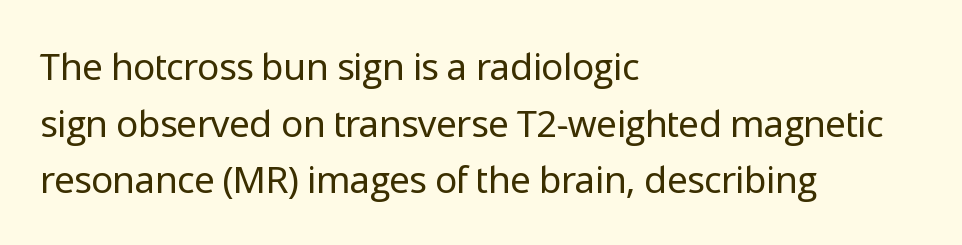
Q: Is the text bold? A: No.
Q: Is the text italic (slanted)? A: No, it is upright.
Q: Is the typeface a serif or a sans-serif typeface? A: Sans-serif.
Q: Is the text underlined? A: No.
Q: How is the paragraph aligned? A: Left-aligned.
Q: Is the spacing between letters normal or unusually wide? A: Normal.
Q: Is the spacing between lines tight, normal or loose? A: Normal.
Q: Width (condensed, normal, or wide)? A: Normal.
Q: Stroke contrast? A: Low.
Q: x-height? A: Medium.
Q: Monospaced? A: No.
